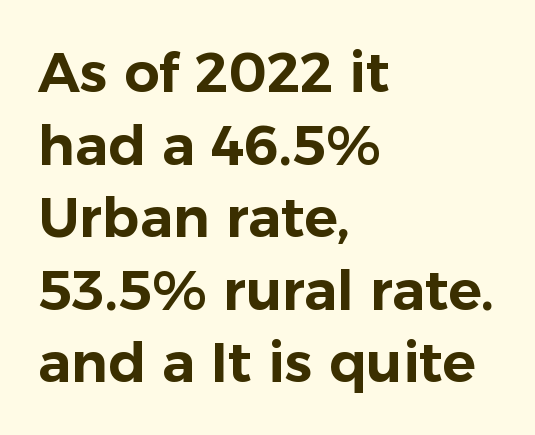
This sample uses an upright cut, with every glyph sitting square on the baseline. In terms of letterform style, serifs are entirely absent. Any mark beneath the type? The region is blank. Interline gaps are of average width in this sample.
